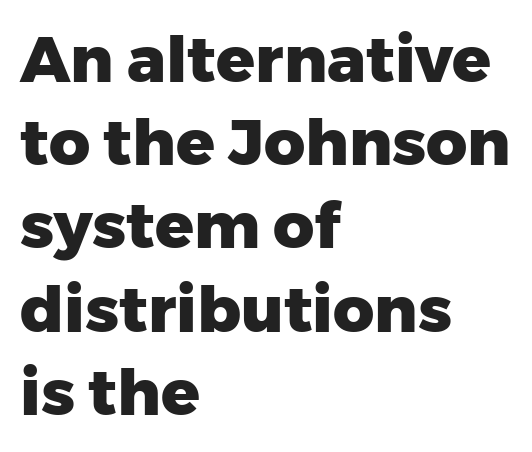
Between one letter and the next there's only the usual sliver of space. These lines carry a lot of weight — the face is fully bold. When letters stand straight like this, we call the style roman or upright. Leading: standard.
